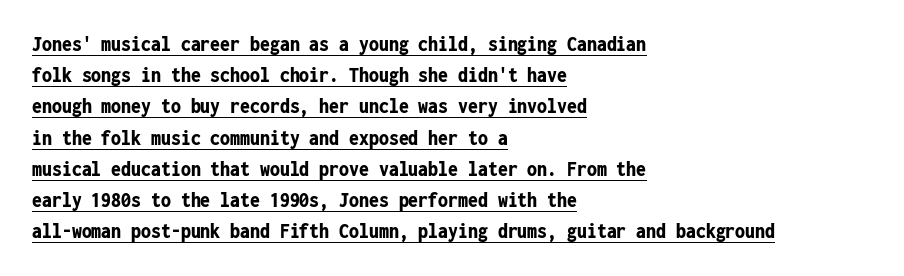
The image shows 22 px bold type, upright; set left-aligned, normal line spacing (1.42x), normal letter spacing, underlined.
